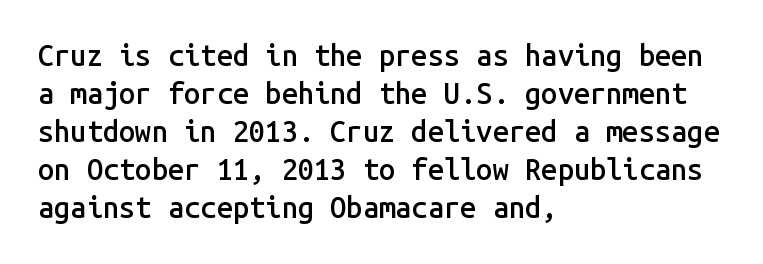
The image shows 29 px semibold sans-serif type, upright, monospaced; set left-aligned, normal line spacing (1.31x), normal letter spacing, not underlined; low stroke contrast and a medium x-height.
